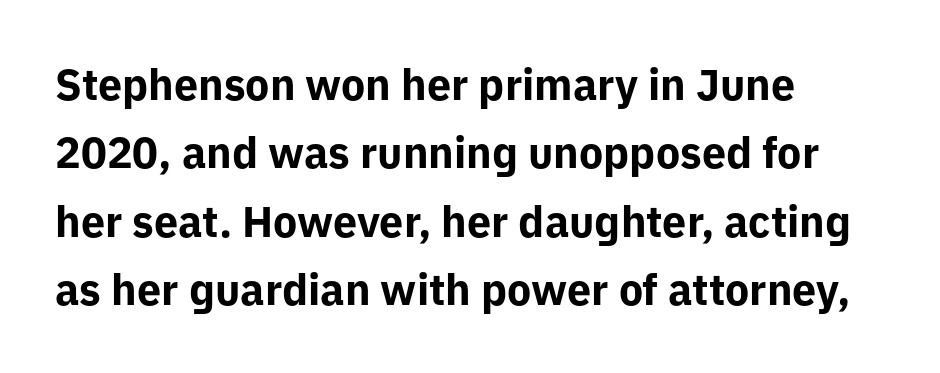
Q: Is the text bold? A: Yes.
Q: Is the text italic (slanted)? A: No, it is upright.
Q: Is the typeface a serif or a sans-serif typeface? A: Sans-serif.
Q: Is the text underlined? A: No.
Q: How is the paragraph aligned? A: Left-aligned.
Q: Is the spacing between letters normal or unusually wide? A: Normal.
Q: Is the spacing between lines tight, normal or loose? A: Normal.
Q: Width (condensed, normal, or wide)? A: Normal.
Q: Stroke contrast? A: Low.
Q: x-height? A: Medium.
Q: Monospaced? A: No.
